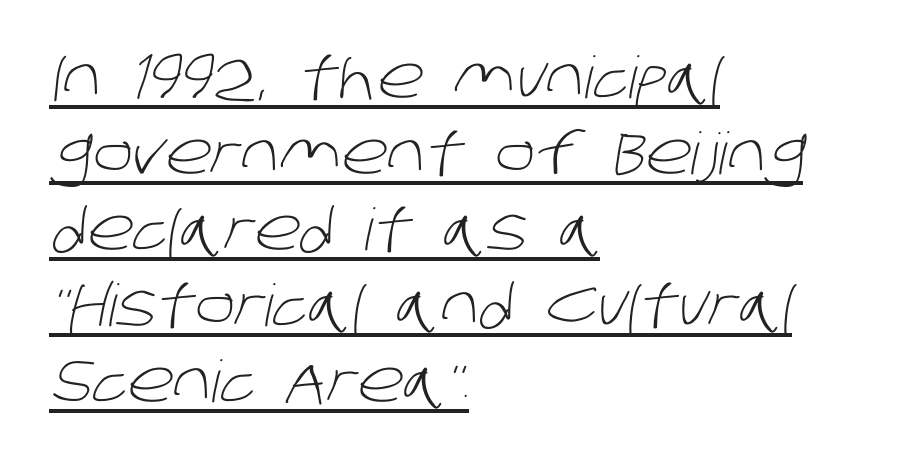
{"serif": "no", "bold": "no", "weight": "light", "width": "normal", "stroke_contrast": "low", "x_height": "large", "monospaced": "no", "underline": "yes", "align": "left", "line_spacing": "normal", "line_spacing_ratio": 1.31, "letter_spacing": "normal", "letter_spacing_em": 0.0, "glyph_px": 58}
